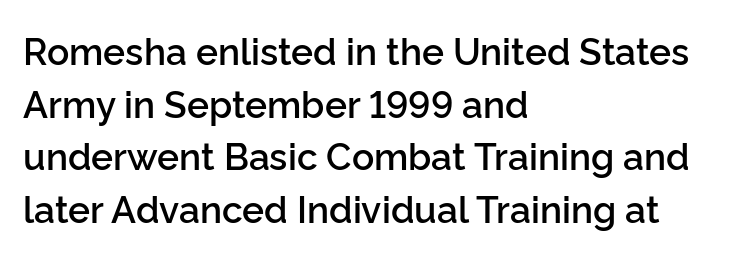
Q: Is the text bold? A: Semi-bold.
Q: Is the text italic (slanted)? A: No, it is upright.
Q: Is the typeface a serif or a sans-serif typeface? A: Sans-serif.
Q: Is the text underlined? A: No.
Q: How is the paragraph aligned? A: Left-aligned.
Q: Is the spacing between letters normal or unusually wide? A: Normal.
Q: Is the spacing between lines tight, normal or loose? A: Normal.
Q: Width (condensed, normal, or wide)? A: Normal.
Q: Stroke contrast? A: Low.
Q: x-height? A: Medium.
Q: Monospaced? A: No.
